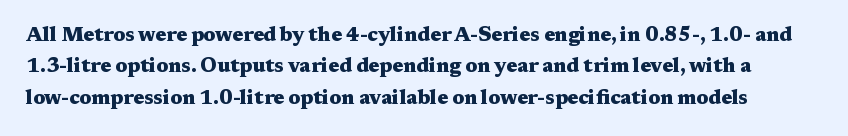
{"italic": "no", "bold": "yes", "underline": "no", "line_spacing": "normal", "line_spacing_ratio": 1.57, "letter_spacing": "normal", "letter_spacing_em": 0.0, "glyph_px": 20}
